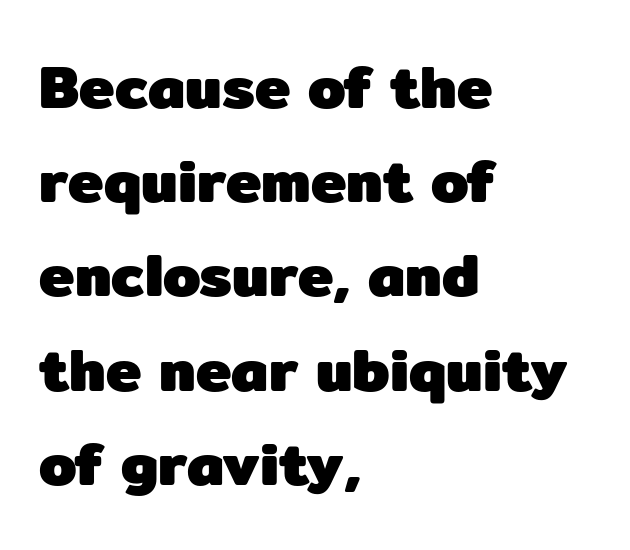
The image shows 60 px heavy sans-serif type, upright; set left-aligned, normal line spacing (1.57x), normal letter spacing, not underlined; low stroke contrast and a medium x-height.
